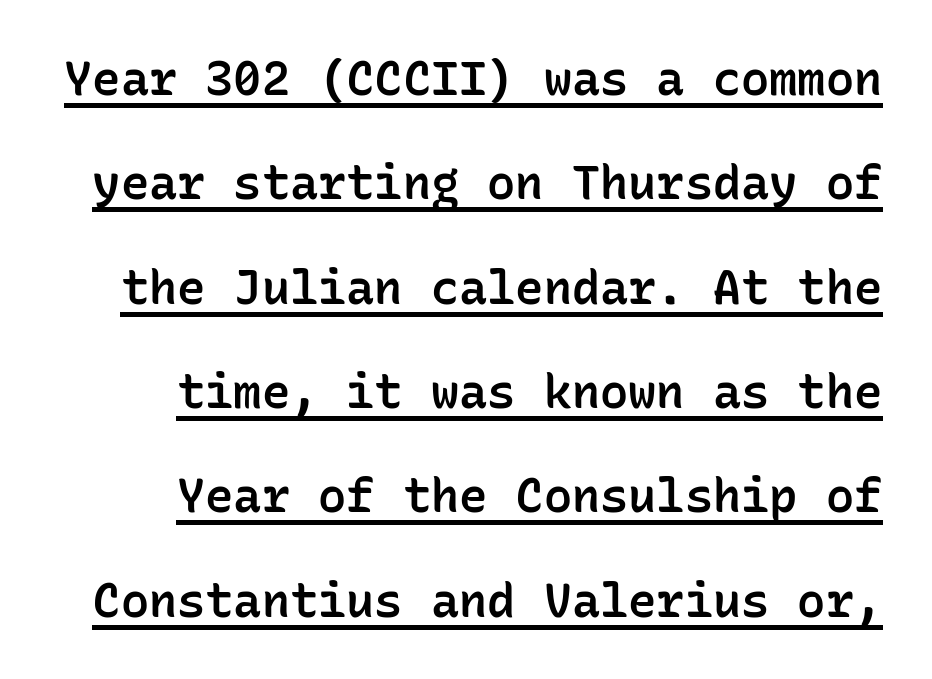
The text block is weighted toward the right margin, trailing off unevenly leftward. Compared with typical paragraphs, the rows here are farther apart. Think of a typewriter: that constant character pitch is what you see here. This sample uses plain, unmodified letter spacing. The passage shown is underscored from start to finish. When letters stand straight like this, we call the style roman or upright.
